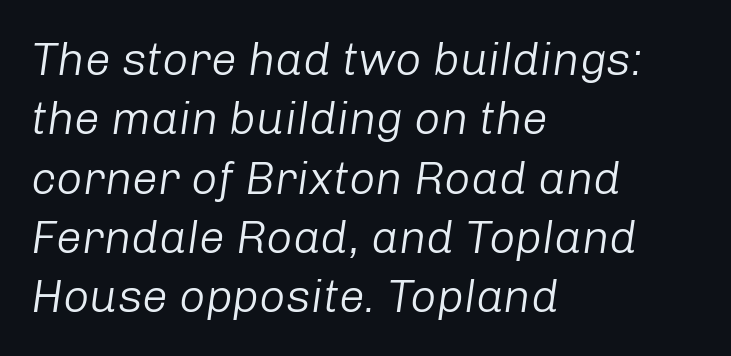
{"italic": "yes", "lean": "right", "slant_degrees": 8, "bold": "no", "weight": "light", "width": "normal", "stroke_contrast": "low", "x_height": "medium", "monospaced": "no", "underline": "no", "align": "left", "line_spacing": "normal", "line_spacing_ratio": 1.29, "letter_spacing": "normal", "letter_spacing_em": 0.0, "glyph_px": 46}
